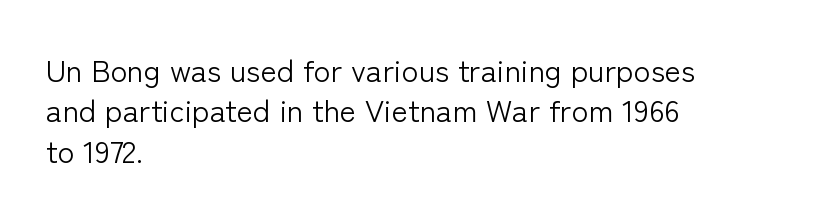
Here the designer chose a conventional face with non-uniform glyph widths. Notice how the stems are strictly vertical — no italics here. Heaviness? Minimal to ordinary, like unemphasized prose. Typeset ragged right — the left edge is the straight one. Note: no serifs on the glyphs.
